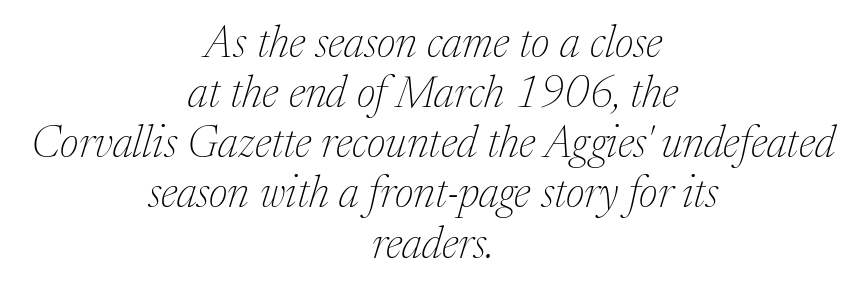
Q: Is the text bold? A: No.
Q: Is the text italic (slanted)? A: Yes, it leans right by about 17 degrees.
Q: Is the typeface a serif or a sans-serif typeface? A: Serif.
Q: Is the text underlined? A: No.
Q: How is the paragraph aligned? A: Centered.
Q: Is the spacing between letters normal or unusually wide? A: Normal.
Q: Is the spacing between lines tight, normal or loose? A: Tight.
Q: Width (condensed, normal, or wide)? A: Normal.
Q: Stroke contrast? A: Medium.
Q: x-height? A: Medium.
Q: Monospaced? A: No.
